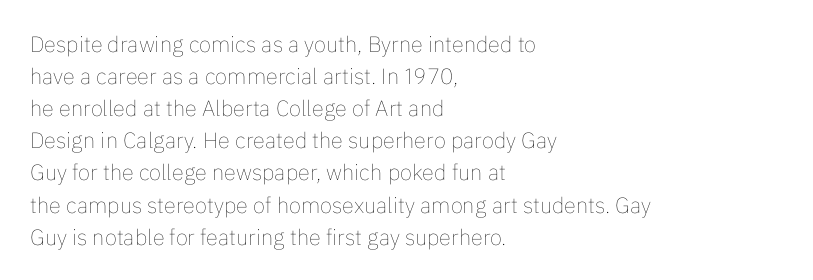
The image shows 22 px text type, upright; set left-aligned, normal line spacing (1.46x), normal letter spacing, not underlined.
